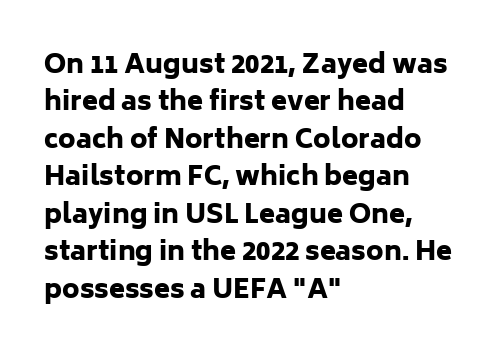
Q: Is the text bold? A: Yes.
Q: Is the text italic (slanted)? A: No, it is upright.
Q: Is the text underlined? A: No.
Q: How is the paragraph aligned? A: Left-aligned.
Q: Is the spacing between letters normal or unusually wide? A: Normal.
Q: Is the spacing between lines tight, normal or loose? A: Normal.
